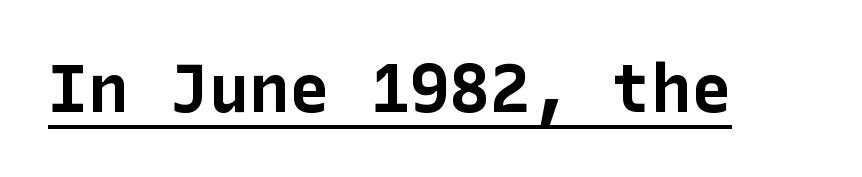
The image shows 67 px bold sans-serif type, upright; set normal letter spacing, underlined; low stroke contrast and a medium x-height.
